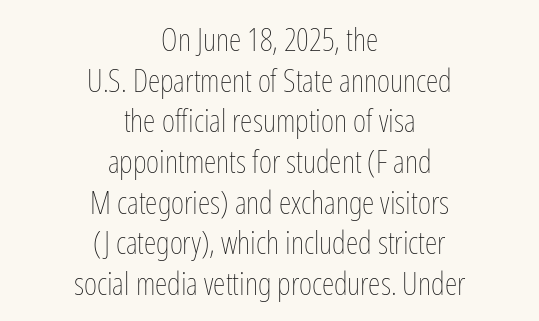
Vertical stems look standard width or narrower in stroke. Proportional: the letters do not fall into vertical columns. Rule under the text: the space is simply empty. When letters stand straight like this, we call the style roman or upright. Successive baselines arrive at the customary interval.
